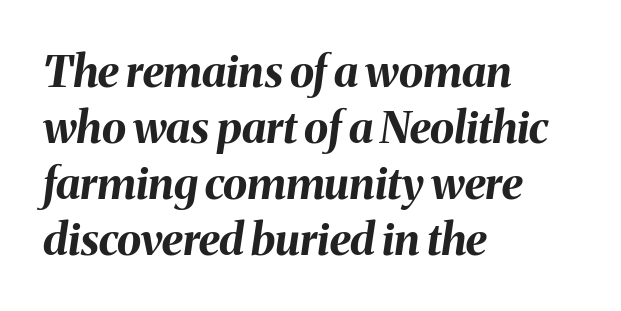
Every character sits at an angle, as italics do. Does extra space separate the letters? No, they use regular spacing. The font is running at its bold setting. Quick note: interline space is typical. The rendering uses natural spacing where letterforms have individual widths.
